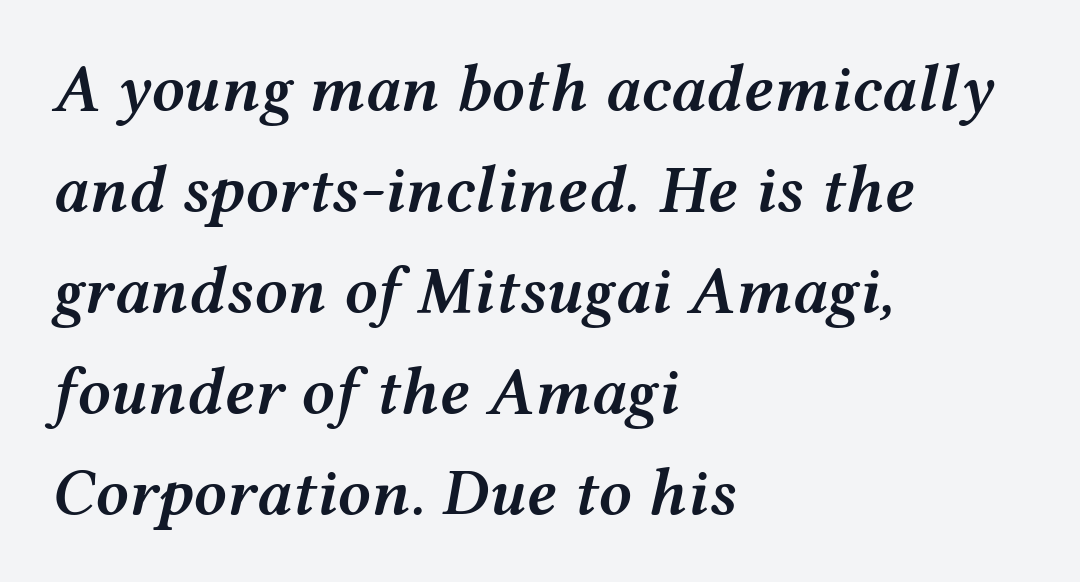
Set as a demibold, roughly 600 on the weight scale. Note the varied advance widths — an 'i' is clearly narrower than an 'm'. Students, observe: this is what conventionally led text looks like. The font's italic variant was chosen for this text.
